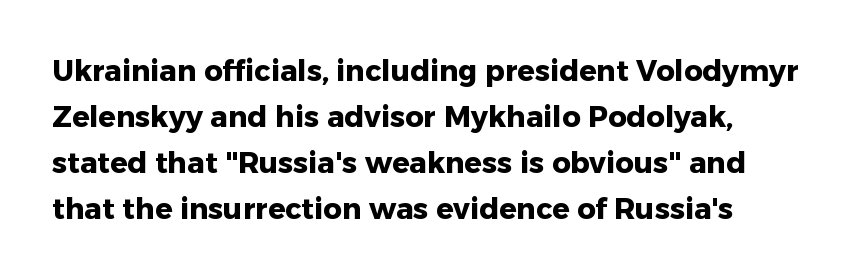
{"serif": "no", "italic": "no", "bold": "yes", "weight": "heavy", "width": "normal", "stroke_contrast": "low", "x_height": "medium", "monospaced": "no", "underline": "no", "align": "left", "line_spacing": "normal", "line_spacing_ratio": 1.59, "letter_spacing": "normal", "letter_spacing_em": 0.0, "glyph_px": 29}
